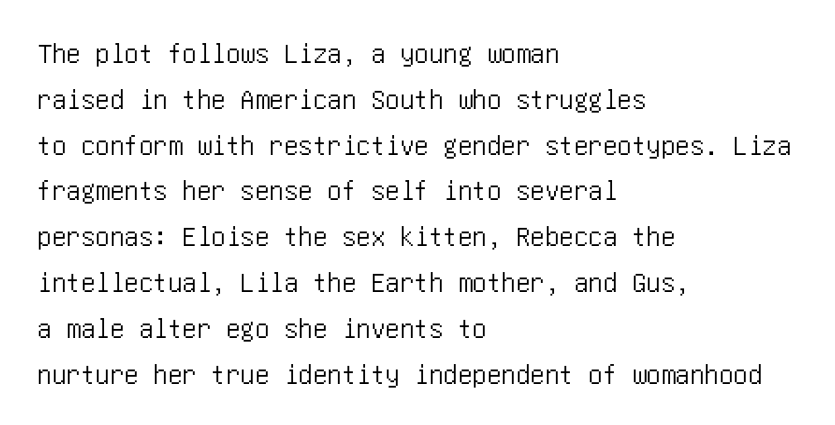
Q: Is the text italic (slanted)? A: No, it is upright.
Q: Is the typeface a serif or a sans-serif typeface? A: Sans-serif.
Q: Is the text underlined? A: No.
Q: How is the paragraph aligned? A: Left-aligned.
Q: Is the spacing between letters normal or unusually wide? A: Normal.
Q: Is the spacing between lines tight, normal or loose? A: Normal.
Q: Width (condensed, normal, or wide)? A: Condensed.
Q: Stroke contrast? A: Low.
Q: x-height? A: Large.
